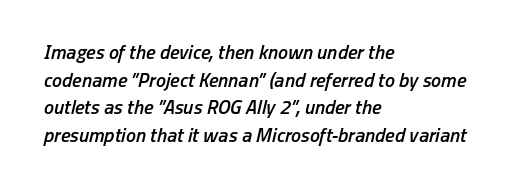
Q: Is the text bold? A: Semi-bold.
Q: Is the text italic (slanted)? A: Yes, it leans right by about 13 degrees.
Q: Is the text underlined? A: No.
Q: How is the paragraph aligned? A: Left-aligned.
Q: Is the spacing between letters normal or unusually wide? A: Normal.
Q: Is the spacing between lines tight, normal or loose? A: Normal.
